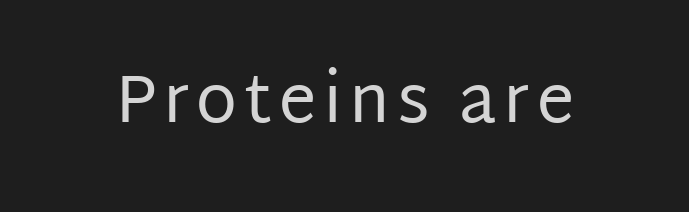
Q: Is the text bold? A: No.
Q: Is the text italic (slanted)? A: No, it is upright.
Q: Is the typeface a serif or a sans-serif typeface? A: Sans-serif.
Q: Is the text underlined? A: No.
Q: Width (condensed, normal, or wide)? A: Normal.
Q: Stroke contrast? A: Low.
Q: x-height? A: Large.
Q: Monospaced? A: No.
